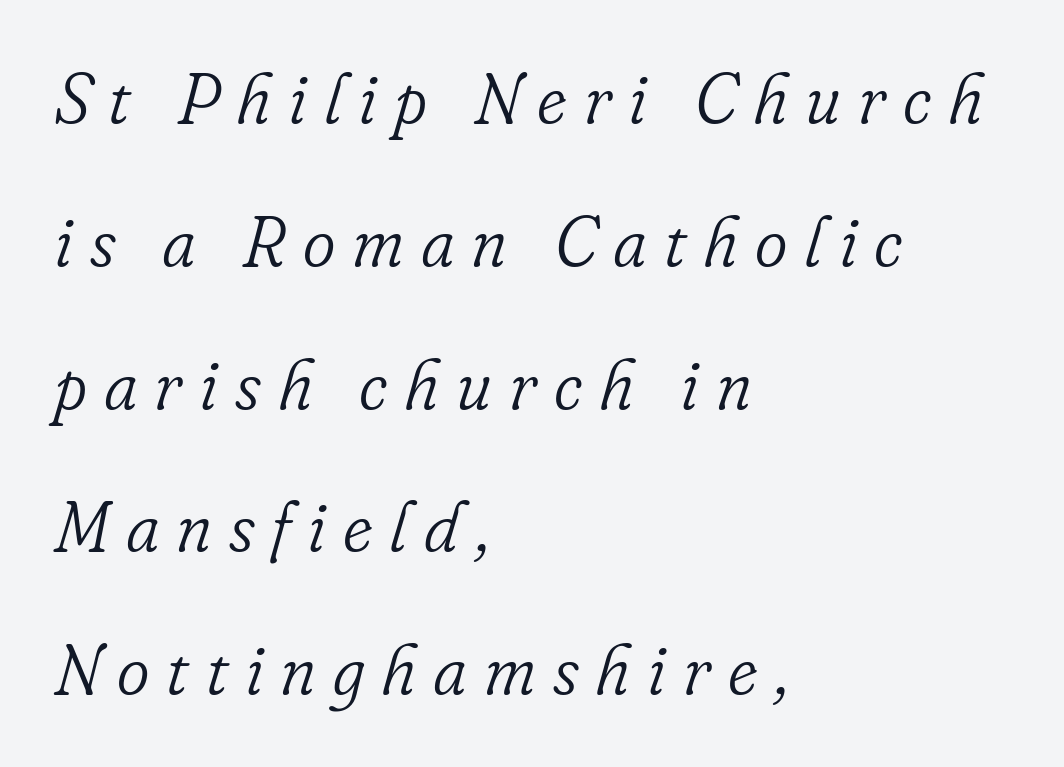
Q: Is the text bold? A: No.
Q: Is the text italic (slanted)? A: Yes, it leans right by about 16 degrees.
Q: Is the typeface a serif or a sans-serif typeface? A: Serif.
Q: Is the text underlined? A: No.
Q: How is the paragraph aligned? A: Left-aligned.
Q: Is the spacing between letters normal or unusually wide? A: Unusually wide.
Q: Is the spacing between lines tight, normal or loose? A: Loose.
Q: Width (condensed, normal, or wide)? A: Normal.
Q: Stroke contrast? A: Low.
Q: x-height? A: Small.
Q: Monospaced? A: No.
